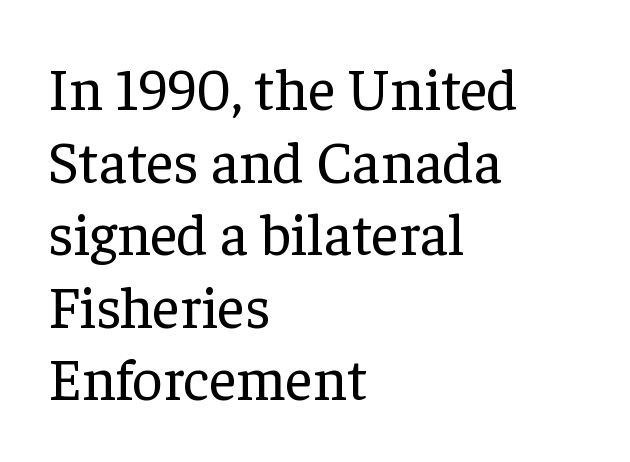
Q: Is the text bold? A: No.
Q: Is the text italic (slanted)? A: No, it is upright.
Q: Is the typeface a serif or a sans-serif typeface? A: Serif.
Q: Is the text underlined? A: No.
Q: How is the paragraph aligned? A: Left-aligned.
Q: Is the spacing between letters normal or unusually wide? A: Normal.
Q: Width (condensed, normal, or wide)? A: Normal.
Q: Stroke contrast? A: Low.
Q: x-height? A: Medium.
Q: Monospaced? A: No.
